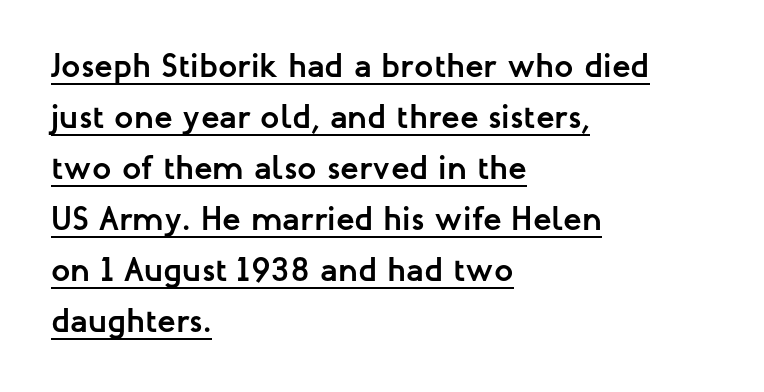
Q: Is the text bold? A: Yes.
Q: Is the text italic (slanted)? A: No, it is upright.
Q: Is the typeface a serif or a sans-serif typeface? A: Sans-serif.
Q: Is the text underlined? A: Yes.
Q: How is the paragraph aligned? A: Left-aligned.
Q: Is the spacing between letters normal or unusually wide? A: Normal.
Q: Is the spacing between lines tight, normal or loose? A: Normal.
Q: Width (condensed, normal, or wide)? A: Normal.
Q: Stroke contrast? A: Low.
Q: x-height? A: Medium.
Q: Monospaced? A: No.
